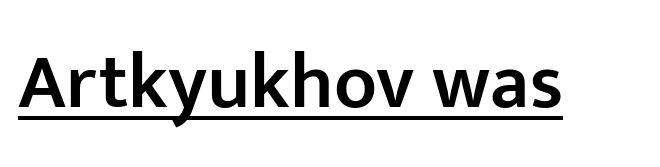
{"serif": "no", "italic": "no", "bold": "semi", "weight": "semibold", "width": "normal", "stroke_contrast": "low", "x_height": "medium", "monospaced": "no", "underline": "yes", "letter_spacing": "normal", "letter_spacing_em": 0.0, "glyph_px": 78}
